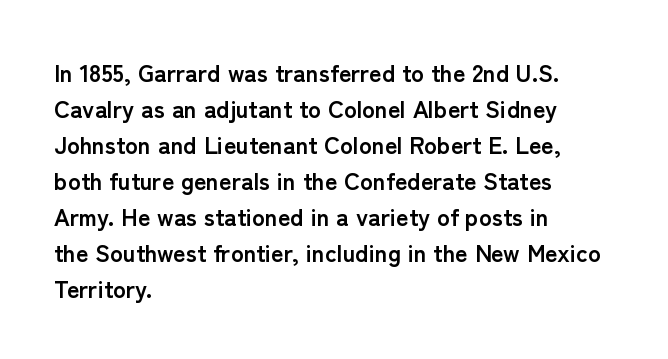
{"italic": "no", "bold": "yes", "underline": "no", "align": "left", "line_spacing": "normal", "line_spacing_ratio": 1.5, "letter_spacing": "normal", "letter_spacing_em": 0.0, "glyph_px": 24}
